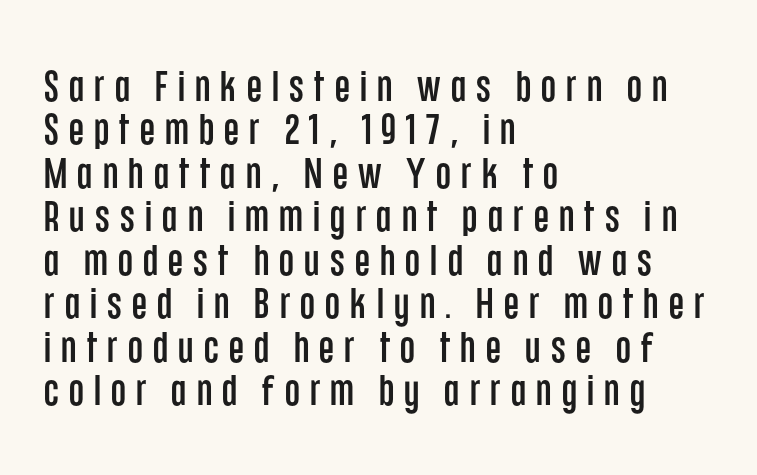
This rendering uses left alignment, leaving the right contour irregular. Just letters on the line, the space beneath them empty. The lettering stays uniformly vertical, giving the passage a roman look. Varying glyph widths throughout — classic text-font behaviour. Each letter's strokes conclude bluntly, with no projecting serifs.
